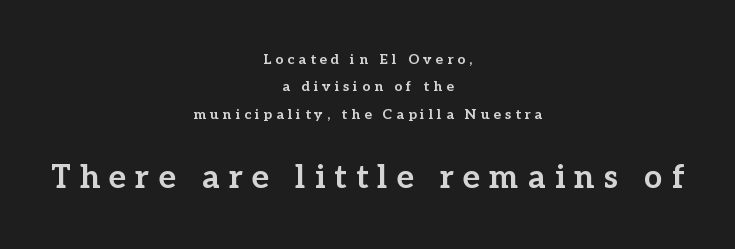
Q: Is the text bold? A: Yes.
Q: Is the text italic (slanted)? A: No, it is upright.
Q: Is the typeface a serif or a sans-serif typeface? A: Serif.
Q: Is the text underlined? A: No.
Q: How is the paragraph aligned? A: Centered.
Q: Is the spacing between letters normal or unusually wide? A: Unusually wide.
Q: Is the spacing between lines tight, normal or loose? A: Loose.
Q: Which block of text is set in a larger size, the first (top) or the second (bottom)? A: The second (bottom) one.
Q: Width (condensed, normal, or wide)? A: Normal.
Q: Stroke contrast? A: Low.
Q: x-height? A: Medium.
Q: Monospaced? A: No.
